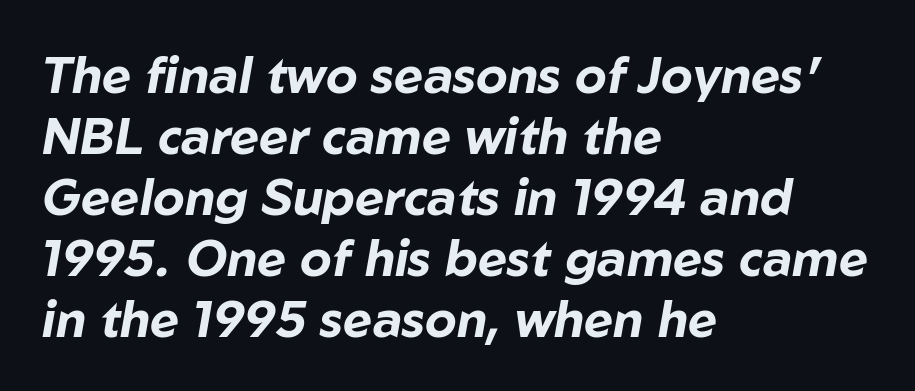
Q: Is the text bold? A: Yes.
Q: Is the text italic (slanted)? A: Yes, it leans right by about 10 degrees.
Q: Is the text underlined? A: No.
Q: How is the paragraph aligned? A: Left-aligned.
Q: Is the spacing between letters normal or unusually wide? A: Normal.
Q: Width (condensed, normal, or wide)? A: Normal.
Q: Stroke contrast? A: Low.
Q: x-height? A: Medium.
Q: Monospaced? A: No.
